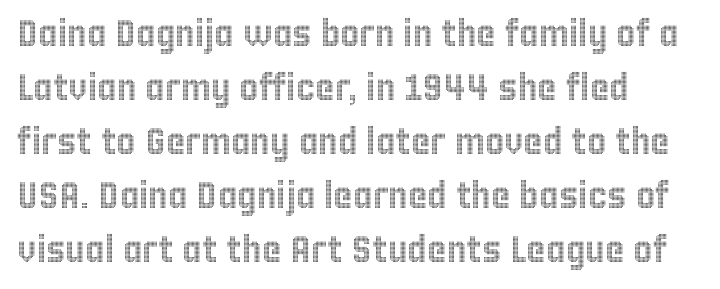
{"italic": "no", "width": "condensed", "x_height": "large", "monospaced": "no", "underline": "no", "align": "left", "line_spacing": "normal", "line_spacing_ratio": 1.46, "letter_spacing": "normal", "letter_spacing_em": 0.0, "glyph_px": 37}
